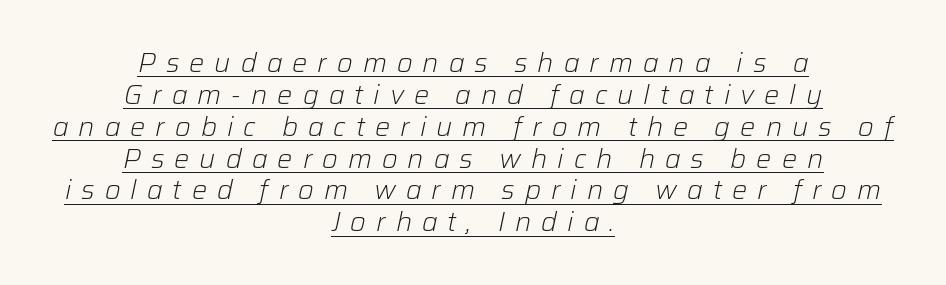
Q: Is the text bold? A: No.
Q: Is the text italic (slanted)? A: Yes, it leans right by about 12 degrees.
Q: Is the text underlined? A: Yes.
Q: How is the paragraph aligned? A: Centered.
Q: Is the spacing between letters normal or unusually wide? A: Unusually wide.
